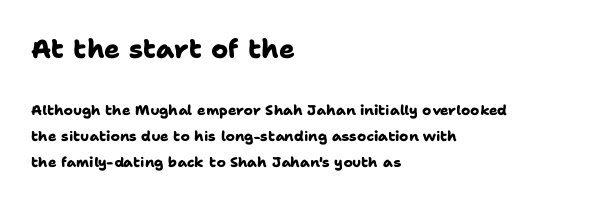
Q: Is the text bold? A: Yes.
Q: Is the text underlined? A: No.
Q: How is the paragraph aligned? A: Left-aligned.
Q: Is the spacing between letters normal or unusually wide? A: Normal.
Q: Which block of text is set in a larger size, the first (top) or the second (bottom)? A: The first (top) one.
